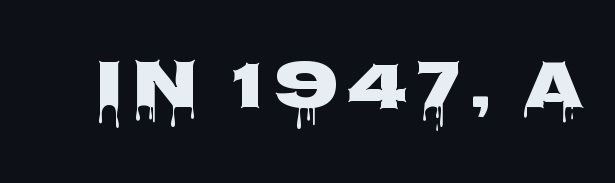
Q: Is the text italic (slanted)? A: No, it is upright.
Q: Is the typeface a serif or a sans-serif typeface? A: Sans-serif.
Q: Is the text underlined? A: No.
Q: Width (condensed, normal, or wide)? A: Wide.
Q: Stroke contrast? A: Low.
Q: x-height? A: Large.
Q: Monospaced? A: No.
